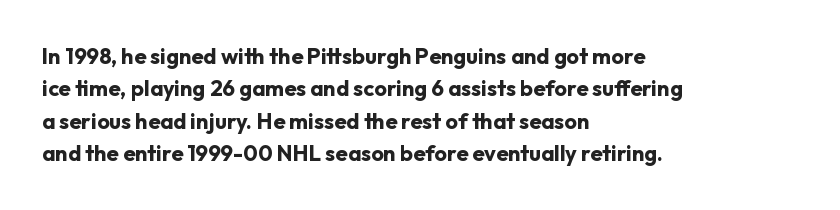
This block has exactly the height ordinary leading produces. A roman cut, with each character standing at attention. Typesetter's note: full bold, strokes at maximum text heaviness. The rendering anchors every line to the left-hand side.
